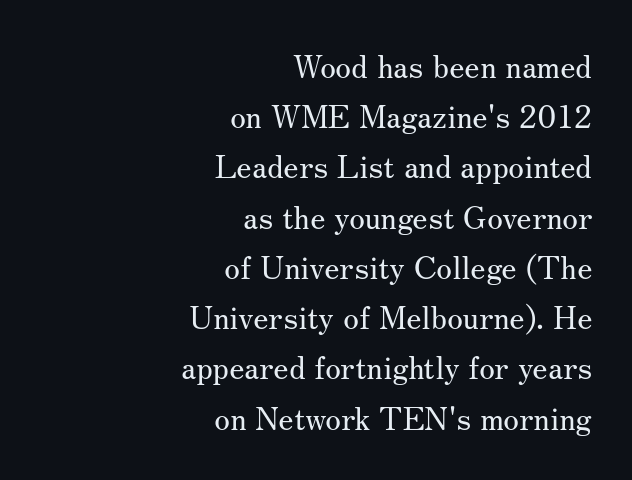
Stroke terminals: seriffed. The rendering uses natural spacing where letterforms have individual widths. Do the letters lean? They stand straight. The space between consecutive lines is moderate. Each stroke keeps to a modest, everyday thickness or less.
